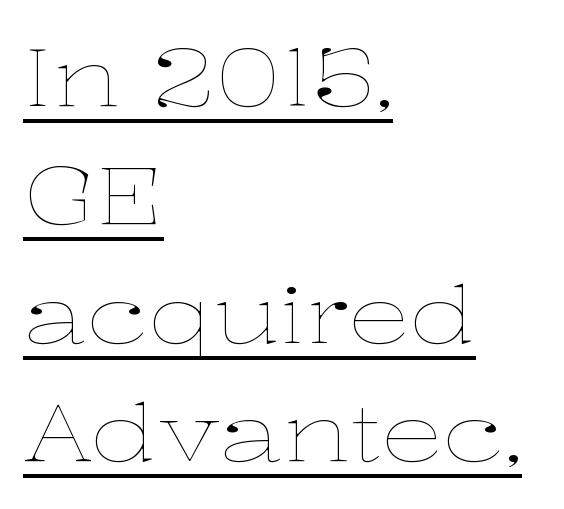
Q: Is the text bold? A: No.
Q: Is the text italic (slanted)? A: No, it is upright.
Q: Is the text underlined? A: Yes.
Q: How is the paragraph aligned? A: Left-aligned.
Q: Is the spacing between letters normal or unusually wide? A: Normal.
Q: Is the spacing between lines tight, normal or loose? A: Normal.
Q: Width (condensed, normal, or wide)? A: Wide.
Q: Stroke contrast? A: Low.
Q: x-height? A: Medium.
Q: Monospaced? A: No.
